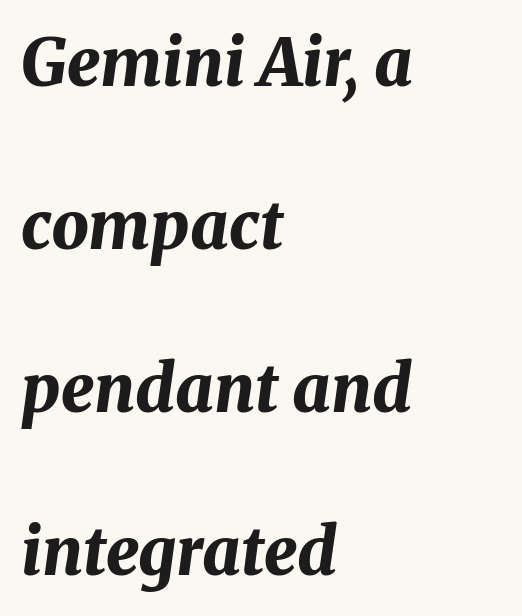
Note the varied advance widths — an 'i' is clearly narrower than an 'm'. You could call the tracking neutral — neither tight nor loose. Alignment: flush left. What weight is shown? A full bold with thick strokes.
